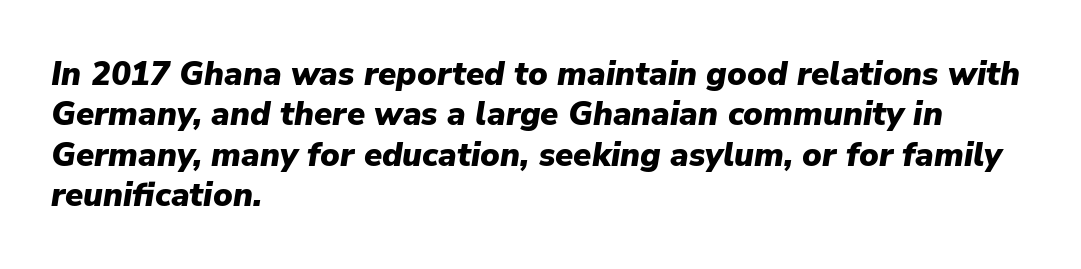
Q: Is the text bold? A: Yes.
Q: Is the text italic (slanted)? A: Yes, it leans right by about 9 degrees.
Q: Is the text underlined? A: No.
Q: How is the paragraph aligned? A: Left-aligned.
Q: Is the spacing between letters normal or unusually wide? A: Normal.
Q: Width (condensed, normal, or wide)? A: Normal.
Q: Stroke contrast? A: Low.
Q: x-height? A: Medium.
Q: Monospaced? A: No.
